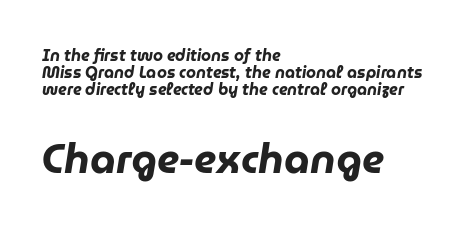
The image shows 41 px heavy type, italic (leaning right); set left-aligned, tight line spacing (1.07x), normal letter spacing, not underlined; the second (bottom) block is 2.56x larger; low stroke contrast and a medium x-height.
